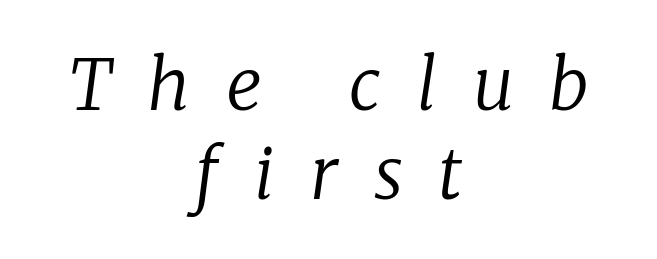
Inter-character spacing is expanded well beyond the font's built-in metrics. Observe the lean: these are italic letterforms. Leftover space on each line is divided equally before and after the words. Type style note: has serifs. Descender tails drop into unmarked territory.
